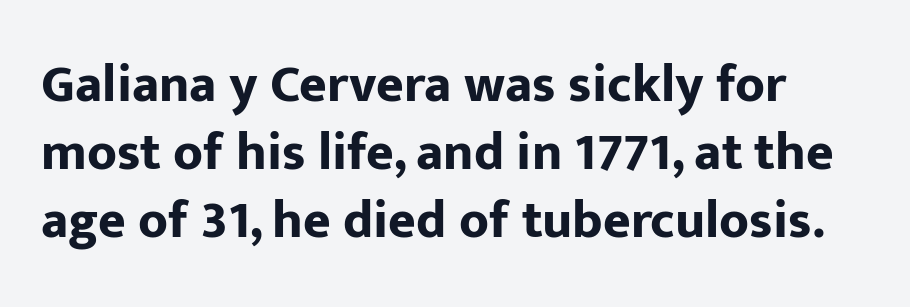
Alignment: flush left. The passage shown is not underscored anywhere. This is the regular roman posture of the typeface. Look at the stroke-to-counter ratio: heavy, a bold.
